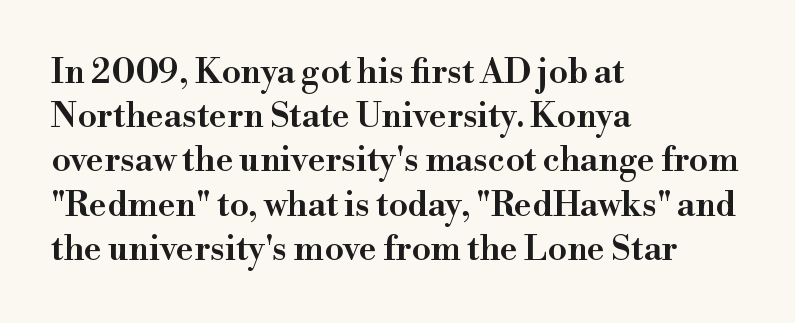
Q: Is the text bold? A: Semi-bold.
Q: Is the text italic (slanted)? A: No, it is upright.
Q: Is the typeface a serif or a sans-serif typeface? A: Serif.
Q: Is the text underlined? A: No.
Q: How is the paragraph aligned? A: Left-aligned.
Q: Is the spacing between letters normal or unusually wide? A: Normal.
Q: Is the spacing between lines tight, normal or loose? A: Normal.
Q: Width (condensed, normal, or wide)? A: Normal.
Q: Stroke contrast? A: High.
Q: x-height? A: Small.
Q: Monospaced? A: No.
